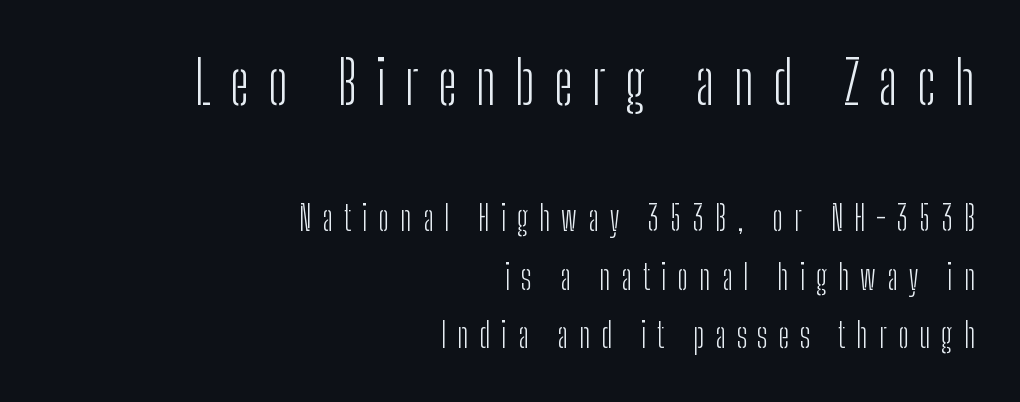
{"serif": "no", "italic": "no", "bold": "no", "weight": "light", "width": "condensed", "stroke_contrast": "low", "x_height": "medium", "monospaced": "no", "underline": "no", "align": "right", "line_spacing_ratio": 1.73, "letter_spacing": "wide", "letter_spacing_em": 0.32, "larger_block": "first", "size_ratio": 1.76, "glyph_px": 60}
